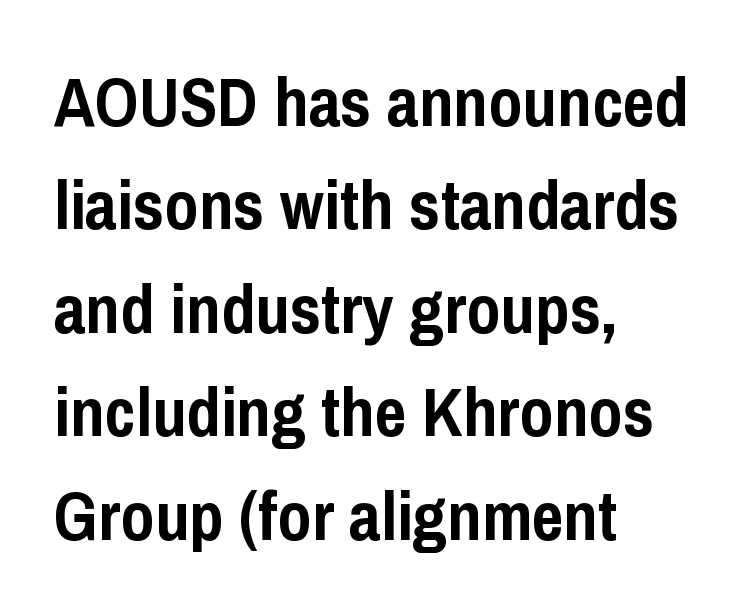
{"serif": "no", "italic": "no", "bold": "yes", "weight": "semibold", "width": "condensed", "stroke_contrast": "low", "x_height": "medium", "monospaced": "no", "underline": "no", "align": "left", "line_spacing": "normal", "line_spacing_ratio": 1.5, "letter_spacing": "normal", "letter_spacing_em": 0.0, "glyph_px": 69}
